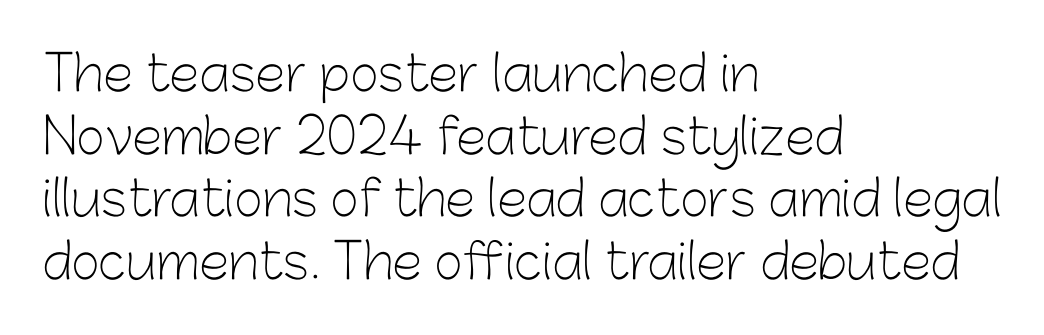
{"serif": "no", "italic": "no", "bold": "no", "weight": "light", "width": "normal", "stroke_contrast": "low", "x_height": "medium", "monospaced": "no", "underline": "no", "align": "left", "line_spacing": "normal", "line_spacing_ratio": 1.28, "letter_spacing": "normal", "letter_spacing_em": 0.0, "glyph_px": 49}
